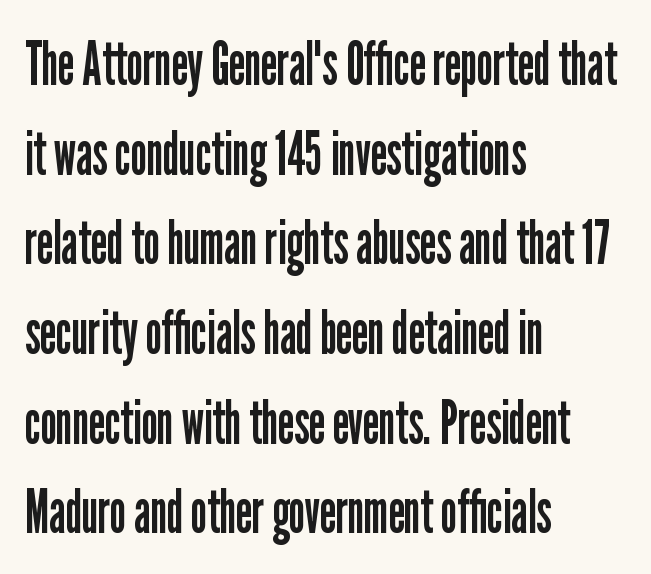
Just letters on the line, the space beneath them empty. Horizontally, the lines are justified to the leading edge only. Every character sits straight up, as roman type does. Leading: standard.
